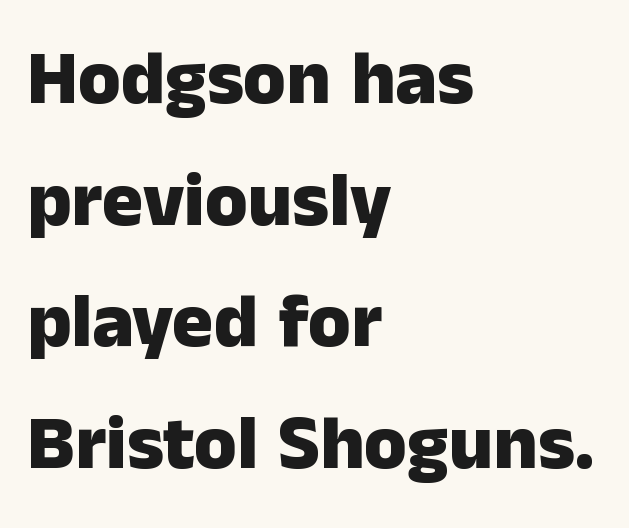
Q: Is the text bold? A: Yes.
Q: Is the text italic (slanted)? A: No, it is upright.
Q: Is the typeface a serif or a sans-serif typeface? A: Sans-serif.
Q: Is the text underlined? A: No.
Q: How is the paragraph aligned? A: Left-aligned.
Q: Is the spacing between letters normal or unusually wide? A: Normal.
Q: Is the spacing between lines tight, normal or loose? A: Normal.
Q: Width (condensed, normal, or wide)? A: Normal.
Q: Stroke contrast? A: Low.
Q: x-height? A: Medium.
Q: Monospaced? A: No.
